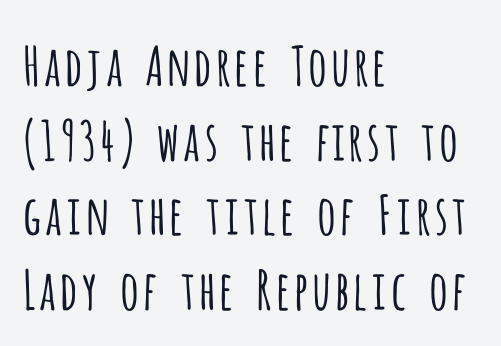
Q: Is the text bold? A: No.
Q: Is the text italic (slanted)? A: No, it is upright.
Q: Is the typeface a serif or a sans-serif typeface? A: Sans-serif.
Q: Is the text underlined? A: No.
Q: How is the paragraph aligned? A: Left-aligned.
Q: Is the spacing between letters normal or unusually wide? A: Normal.
Q: Is the spacing between lines tight, normal or loose? A: Normal.
Q: Width (condensed, normal, or wide)? A: Condensed.
Q: Stroke contrast? A: Low.
Q: x-height? A: Large.
Q: Monospaced? A: No.
